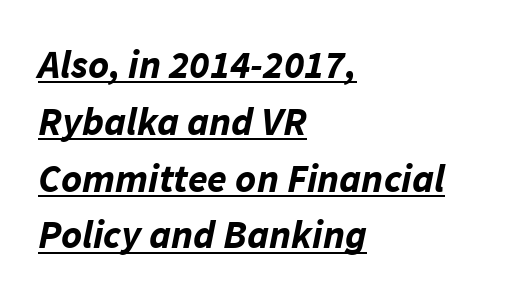
{"italic": "yes", "lean": "right", "slant_degrees": 11, "bold": "yes", "weight": "bold", "width": "normal", "stroke_contrast": "low", "x_height": "medium", "monospaced": "no", "underline": "yes", "align": "left", "line_spacing": "normal", "line_spacing_ratio": 1.42, "letter_spacing": "normal", "letter_spacing_em": 0.0, "glyph_px": 40}
